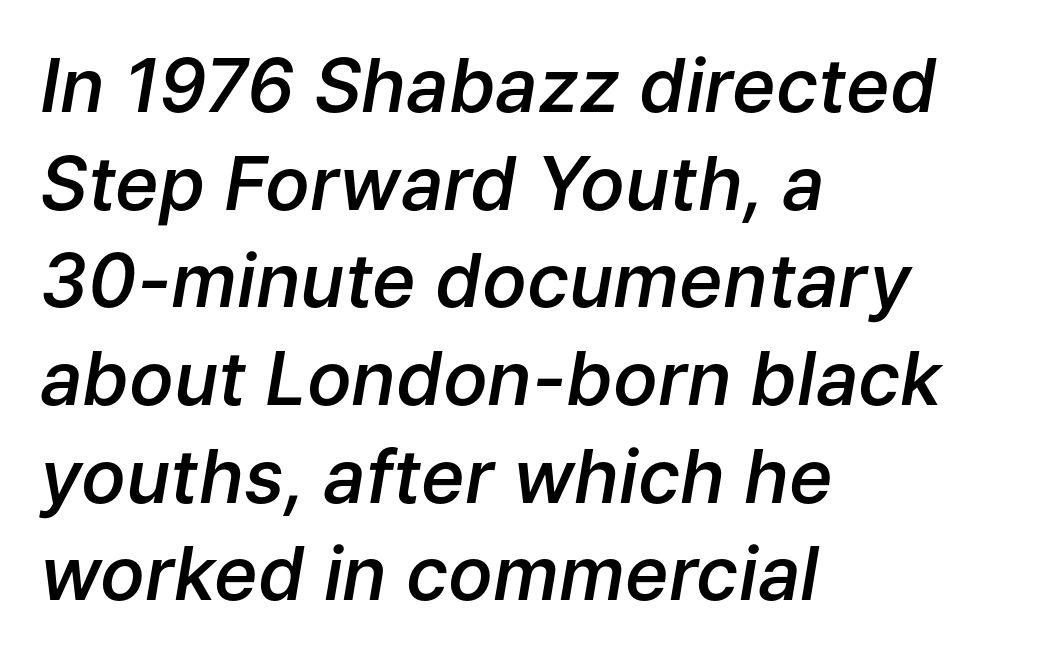
Think of a printed novel: that variable character pitch is what you see here. Emphasis by weight is partial: semibold. You could call the tracking neutral — neither tight nor loose. Does the copy run flush right? No — it runs flush left. Does the leading feel generous? No, just average.
